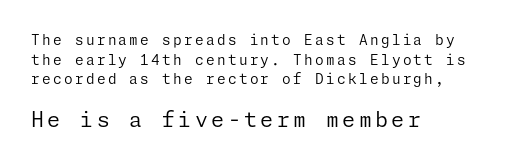
{"italic": "no", "bold": "no", "underline": "no", "align": "left", "line_spacing": "normal", "line_spacing_ratio": 1.41, "larger_block": "second", "size_ratio": 1.5, "glyph_px": 21}
